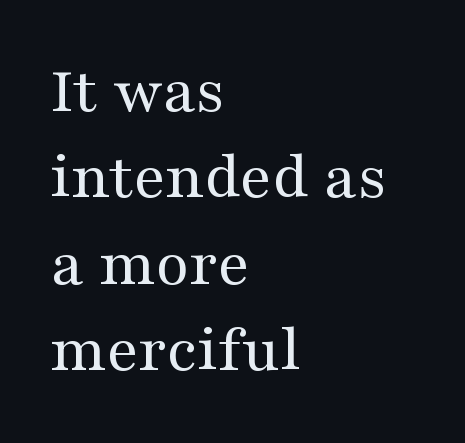
Observe the serifs anchoring each vertical stroke in this sample. Each word holds together tightly as a unit, with standard inter-letter gaps. Stems here are at most as thick as an everyday book face. These lines are rendered in a variable-pitch font.
